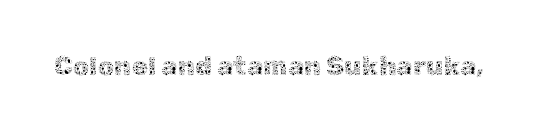
{"italic": "no", "bold": "no", "underline": "no", "letter_spacing": "normal", "letter_spacing_em": 0.0, "glyph_px": 26}
